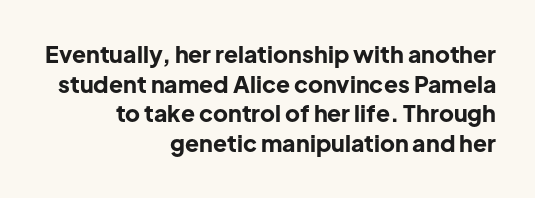
Q: Is the text bold? A: Yes.
Q: Is the text italic (slanted)? A: No, it is upright.
Q: Is the text underlined? A: No.
Q: How is the paragraph aligned? A: Right-aligned.
Q: Is the spacing between letters normal or unusually wide? A: Normal.
Q: Is the spacing between lines tight, normal or loose? A: Normal.
